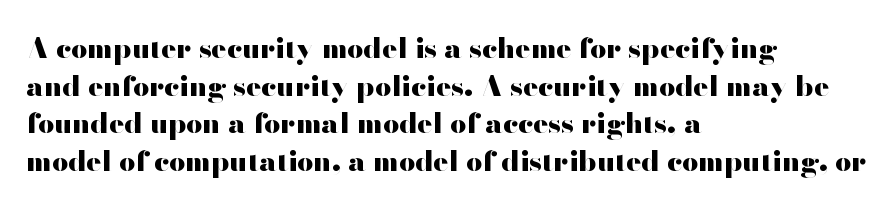
Q: Is the text bold? A: Yes.
Q: Is the text italic (slanted)? A: No, it is upright.
Q: Is the typeface a serif or a sans-serif typeface? A: Sans-serif.
Q: Is the text underlined? A: No.
Q: How is the paragraph aligned? A: Left-aligned.
Q: Is the spacing between letters normal or unusually wide? A: Normal.
Q: Is the spacing between lines tight, normal or loose? A: Normal.
Q: Width (condensed, normal, or wide)? A: Wide.
Q: Stroke contrast? A: High.
Q: x-height? A: Small.
Q: Monospaced? A: No.
